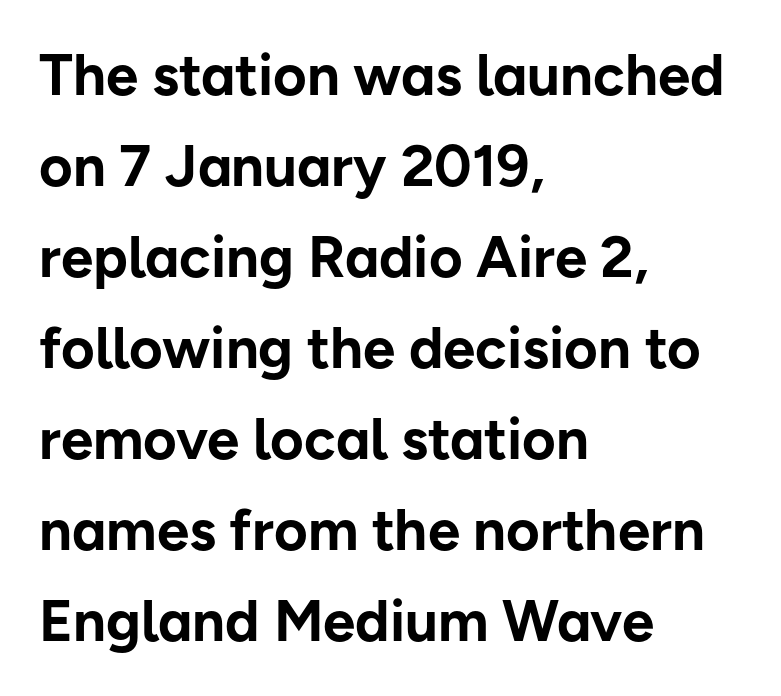
{"serif": "no", "italic": "no", "bold": "yes", "weight": "bold", "width": "normal", "stroke_contrast": "low", "x_height": "medium", "monospaced": "no", "underline": "no", "align": "left", "line_spacing": "normal", "line_spacing_ratio": 1.57, "letter_spacing": "normal", "letter_spacing_em": 0.0, "glyph_px": 58}
